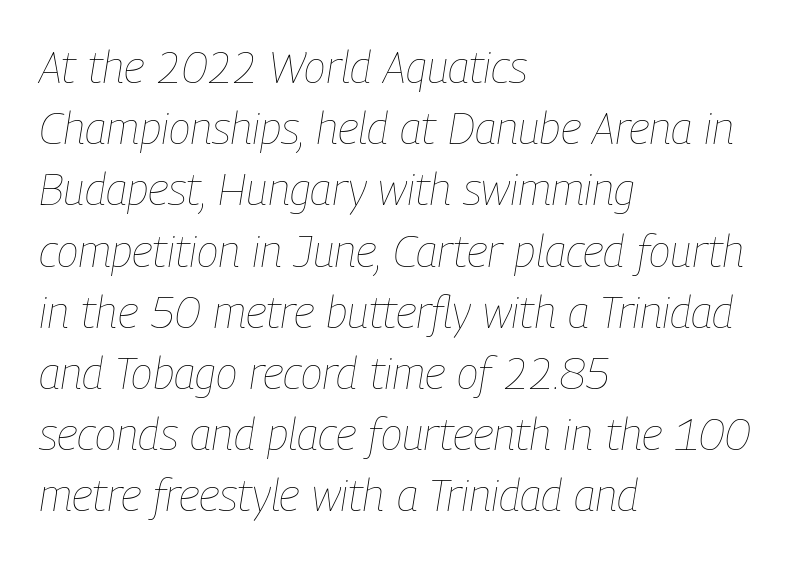
The image shows 45 px thin, condensed type, italic (leaning right); set left-aligned, normal line spacing (1.36x), normal letter spacing, not underlined; low stroke contrast and a medium x-height.
